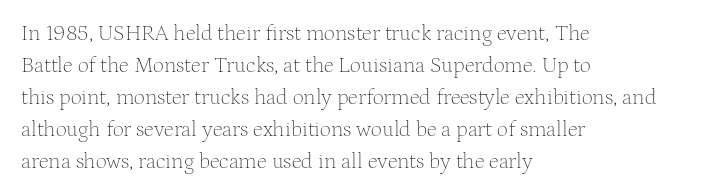
The image shows 22 px text type, upright; set left-aligned, normal line spacing (1.46x), normal letter spacing, not underlined.
